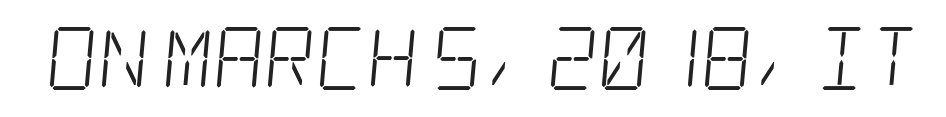
The image shows 63 px light, condensed serif type; set normal letter spacing, not underlined; low stroke contrast and a large x-height.
